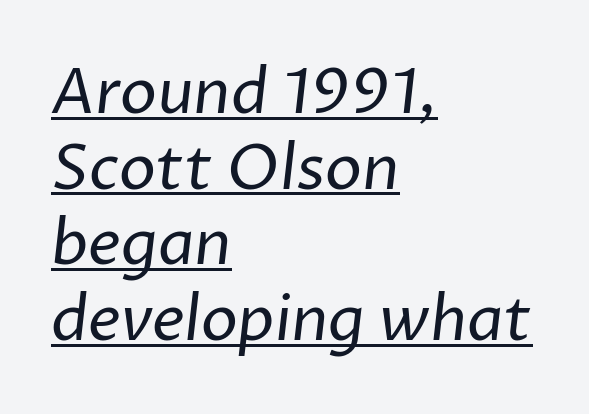
{"serif": "no", "bold": "no", "weight": "regular", "width": "normal", "stroke_contrast": "low", "x_height": "medium", "monospaced": "no", "underline": "yes", "align": "left", "line_spacing_ratio": 1.22, "letter_spacing": "normal", "letter_spacing_em": 0.0, "glyph_px": 62}
